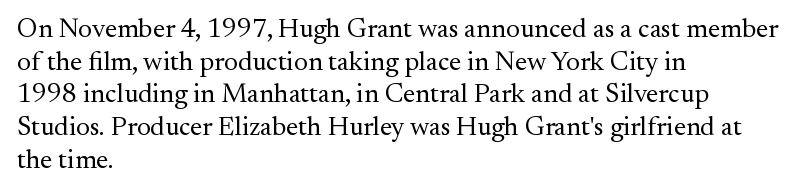
Q: Is the text bold? A: No.
Q: Is the text italic (slanted)? A: No, it is upright.
Q: Is the text underlined? A: No.
Q: How is the paragraph aligned? A: Left-aligned.
Q: Is the spacing between letters normal or unusually wide? A: Normal.
